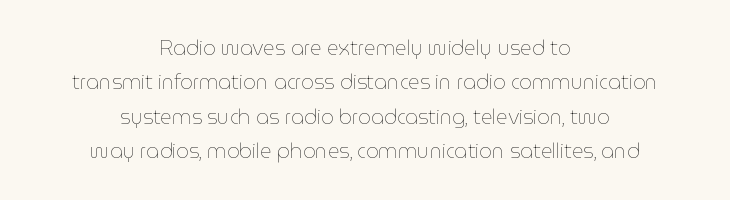
The image shows 20 px text type, upright; set centered, line spacing 1.72x, normal letter spacing, not underlined.
